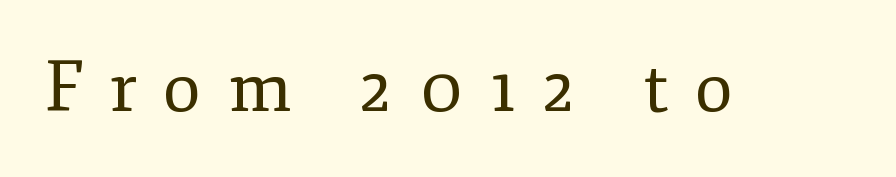
Q: Is the text bold? A: No.
Q: Is the text italic (slanted)? A: No, it is upright.
Q: Is the typeface a serif or a sans-serif typeface? A: Serif.
Q: Is the text underlined? A: No.
Q: Is the spacing between letters normal or unusually wide? A: Unusually wide.
Q: Width (condensed, normal, or wide)? A: Normal.
Q: Stroke contrast? A: Low.
Q: x-height? A: Small.
Q: Monospaced? A: No.
